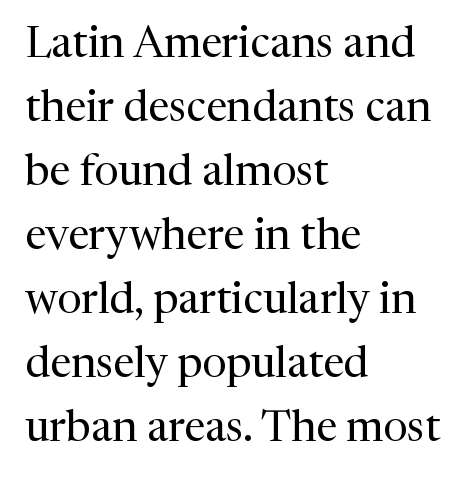
{"serif": "yes", "italic": "no", "bold": "no", "weight": "regular", "width": "normal", "stroke_contrast": "medium", "x_height": "medium", "monospaced": "no", "underline": "no", "align": "left", "line_spacing": "normal", "line_spacing_ratio": 1.49, "letter_spacing": "normal", "letter_spacing_em": 0.0, "glyph_px": 43}
